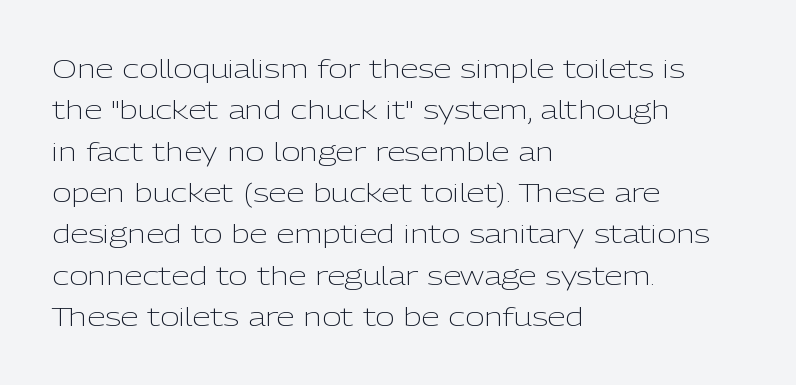
The image shows 26 px text type, upright; set left-aligned, normal line spacing (1.59x), normal letter spacing, not underlined.
